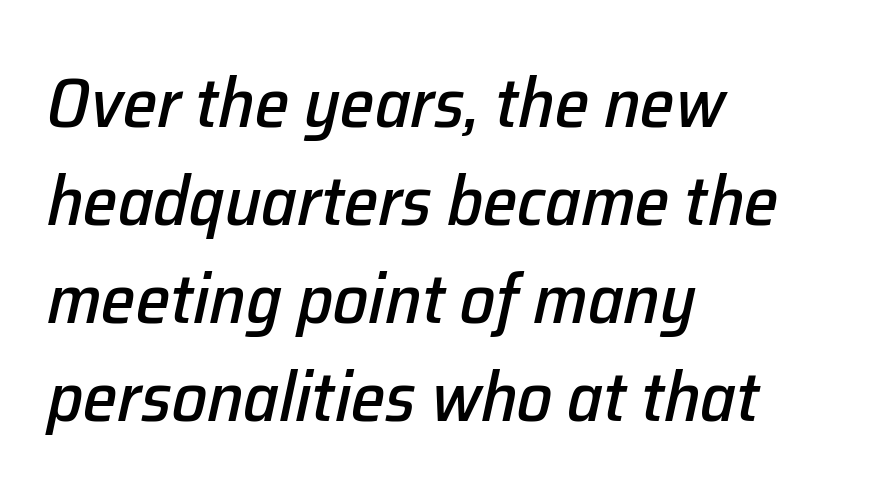
Descenders are the only things crossing below the line. Regarding leading, the lines here are spaced in the standard way. Style check: oblique. This sample has the flowing, uneven cadence of proportional lettering. Does extra space separate the letters? No, they use regular spacing. This rendering uses left alignment, leaving the right contour irregular.
